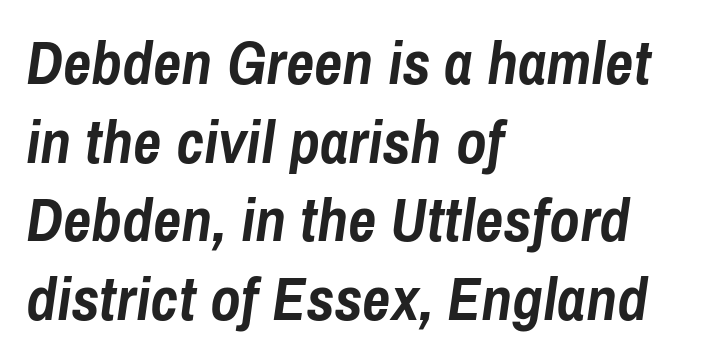
Every letter is thick-stroked: bold, no question. Teacher's note: observe the even left margin — that is flush-left alignment. Leading matches the norm, producing a regular column. The strip under each line holds only bare page.
